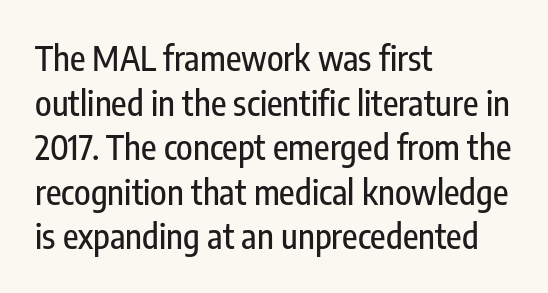
The image shows 34 px condensed sans-serif type, upright; set left-aligned, normal line spacing (1.31x), normal letter spacing, not underlined; low stroke contrast and a medium x-height.
